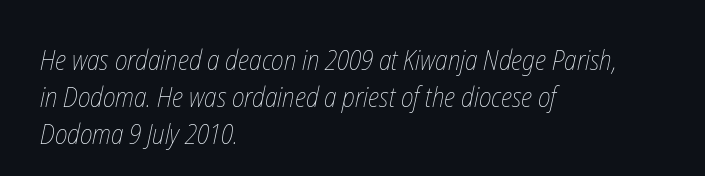
There is no visible air inserted between adjacent glyphs. Descenders hang freely into open space. A typesetter would call this proportional, since set widths differ per character. The paragraph has a hard left edge and a soft right edge.
